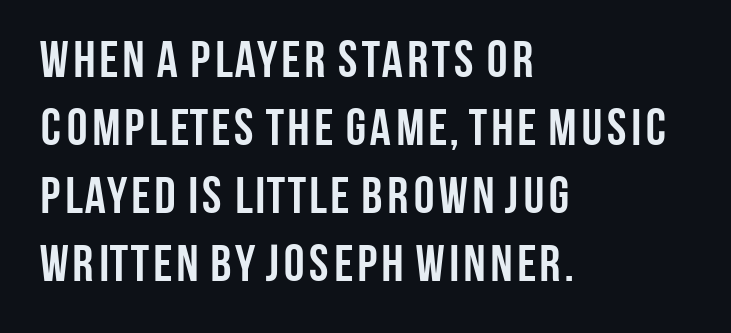
Q: Is the text bold? A: Yes.
Q: Is the text italic (slanted)? A: No, it is upright.
Q: Is the typeface a serif or a sans-serif typeface? A: Sans-serif.
Q: Is the text underlined? A: No.
Q: How is the paragraph aligned? A: Left-aligned.
Q: Is the spacing between letters normal or unusually wide? A: Normal.
Q: Is the spacing between lines tight, normal or loose? A: Normal.
Q: Width (condensed, normal, or wide)? A: Condensed.
Q: Stroke contrast? A: Low.
Q: x-height? A: Large.
Q: Monospaced? A: No.
